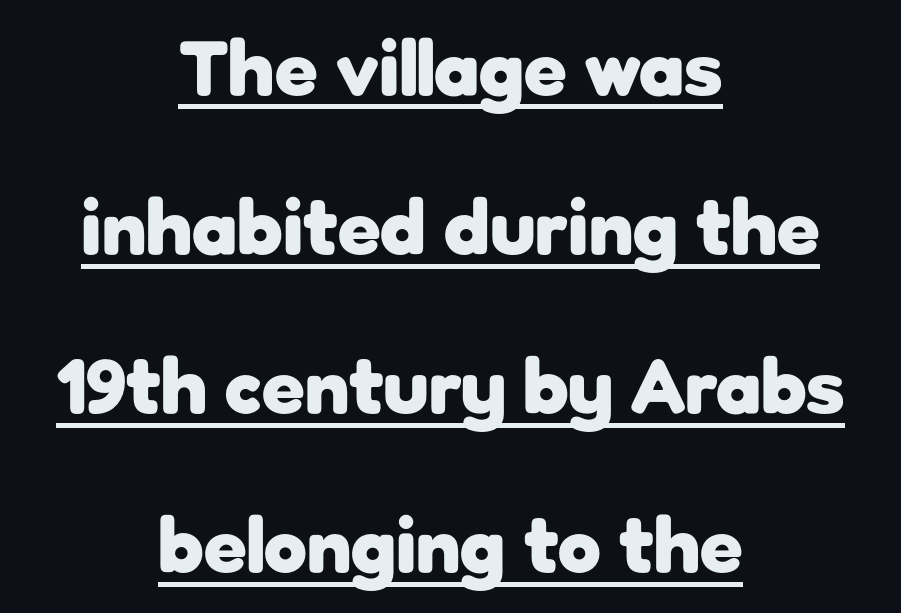
{"serif": "no", "italic": "no", "bold": "yes", "weight": "heavy", "width": "normal", "stroke_contrast": "low", "x_height": "medium", "monospaced": "no", "underline": "yes", "align": "center", "line_spacing": "loose", "line_spacing_ratio": 2.04, "letter_spacing": "normal", "letter_spacing_em": 0.0, "glyph_px": 78}
